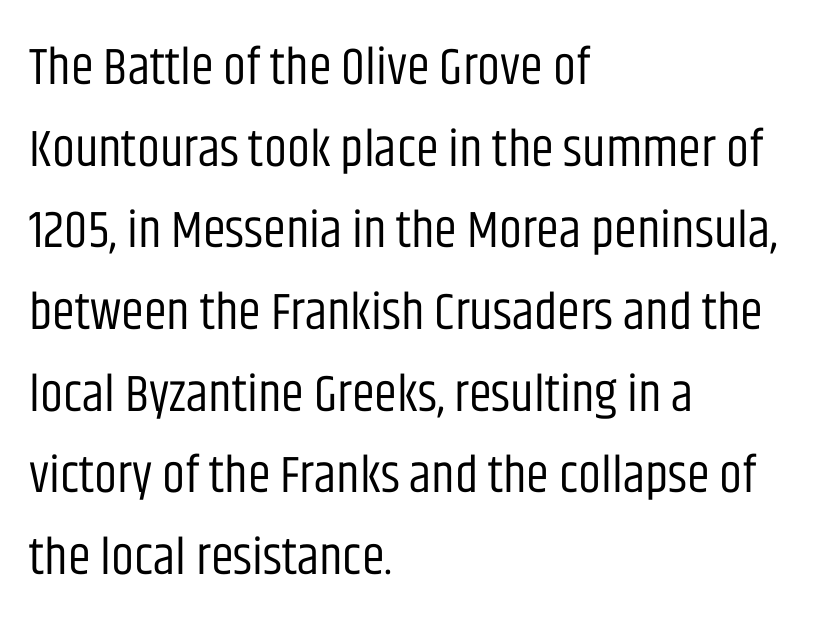
Observe the ordinary spacing: letters are neighbours, not strangers. Posture: upright roman. The letters advance in unequal steps, a hallmark of proportional type. Vertical spacing — default. If you drew a ruler down the left edge, every line would touch it. Stems and bowls with no extra thickness — not bold.
